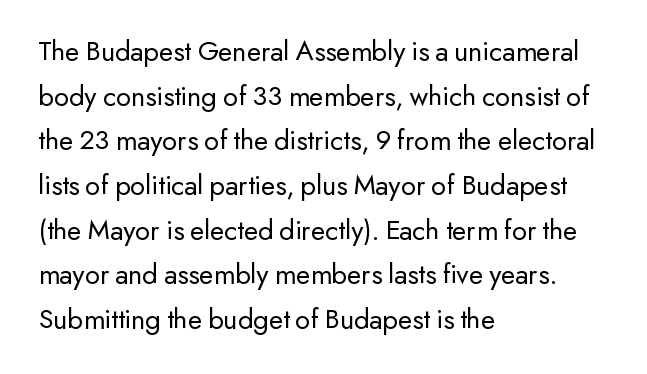
Check where the strokes stop: nothing finishes them off — pure sans. Descenders hang freely into open space. The passage shown is typed in a proportional face where columns would drift. These lines were composed using upright roman letters. A student would call this left alignment; a typographer would say flush left, rag right.
